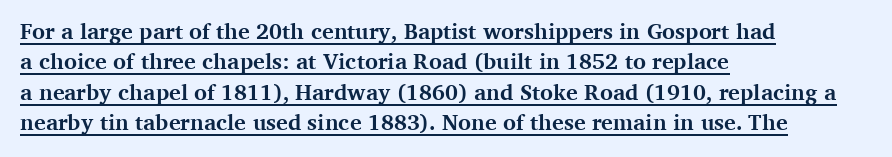
Q: Is the text bold? A: Yes.
Q: Is the text italic (slanted)? A: No, it is upright.
Q: Is the text underlined? A: Yes.
Q: How is the paragraph aligned? A: Left-aligned.
Q: Is the spacing between letters normal or unusually wide? A: Normal.
Q: Is the spacing between lines tight, normal or loose? A: Normal.
